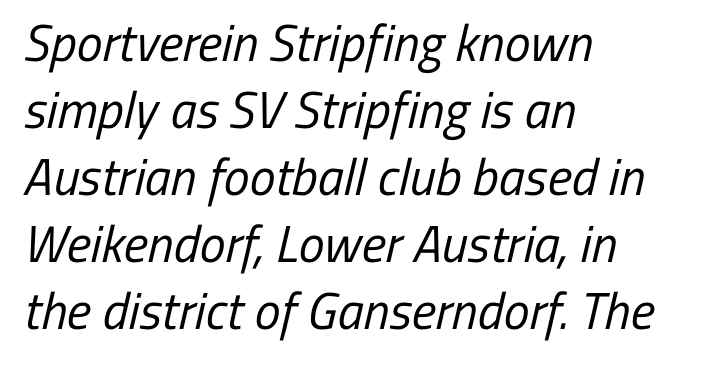
The image shows 52 px regular-weight, condensed sans-serif type; set left-aligned, normal line spacing (1.29x), normal letter spacing, not underlined; low stroke contrast and a medium x-height.
